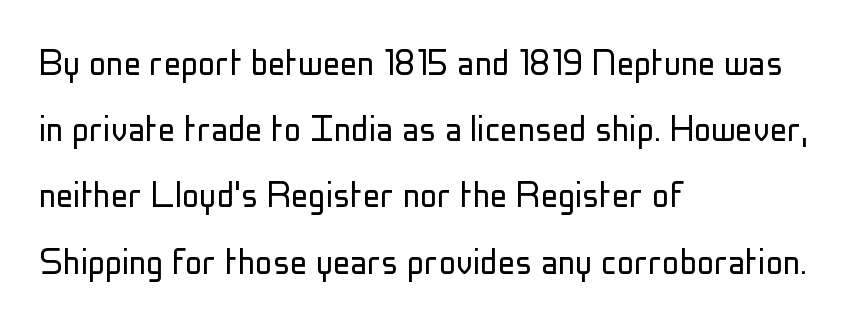
Q: Is the text bold? A: No.
Q: Is the text italic (slanted)? A: No, it is upright.
Q: Is the typeface a serif or a sans-serif typeface? A: Sans-serif.
Q: Is the text underlined? A: No.
Q: How is the paragraph aligned? A: Left-aligned.
Q: Is the spacing between letters normal or unusually wide? A: Normal.
Q: Is the spacing between lines tight, normal or loose? A: Normal.
Q: Width (condensed, normal, or wide)? A: Condensed.
Q: Stroke contrast? A: Low.
Q: x-height? A: Medium.
Q: Monospaced? A: No.
